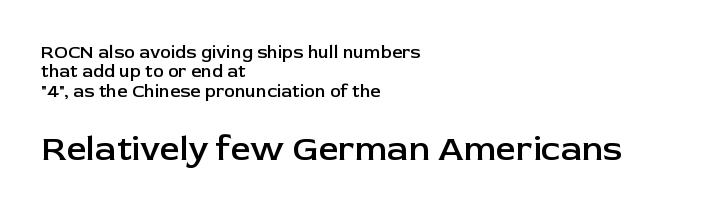
The image shows 35 px semibold sans-serif type, upright; set left-aligned, tight line spacing (1.07x), normal letter spacing, not underlined; the second (bottom) block is 1.94x larger; low stroke contrast and a medium x-height.
